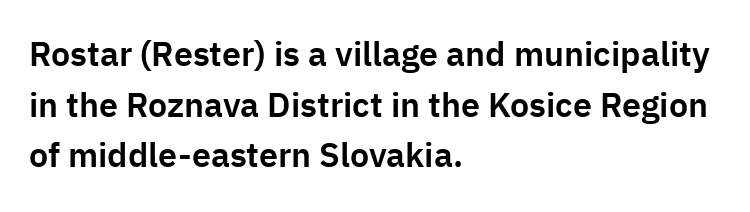
Q: Is the text italic (slanted)? A: No, it is upright.
Q: Is the typeface a serif or a sans-serif typeface? A: Sans-serif.
Q: Is the text underlined? A: No.
Q: How is the paragraph aligned? A: Left-aligned.
Q: Is the spacing between letters normal or unusually wide? A: Normal.
Q: Is the spacing between lines tight, normal or loose? A: Normal.
Q: Width (condensed, normal, or wide)? A: Normal.
Q: Stroke contrast? A: Low.
Q: x-height? A: Medium.
Q: Monospaced? A: No.
